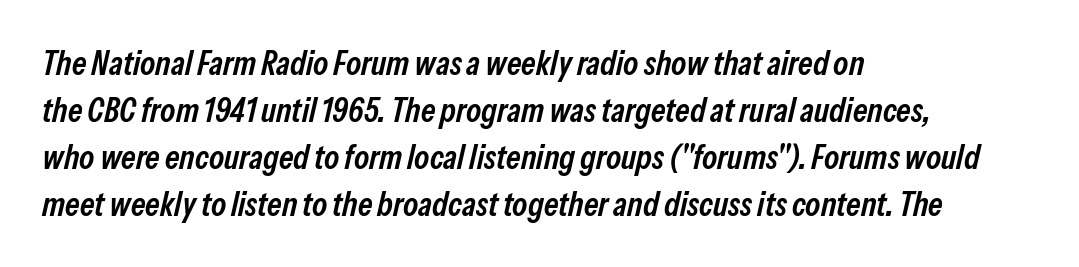
The typesetting leans somewhat heavy: a semibold. Honestly, the row spacing looks completely unremarkable. No extra tracking has been applied to these lines. Does the lettering tilt? It does — this is italic. Is this a fixed-width face? No — the glyphs have proportional, varying widths. Does the copy run flush right? No — it runs flush left.
